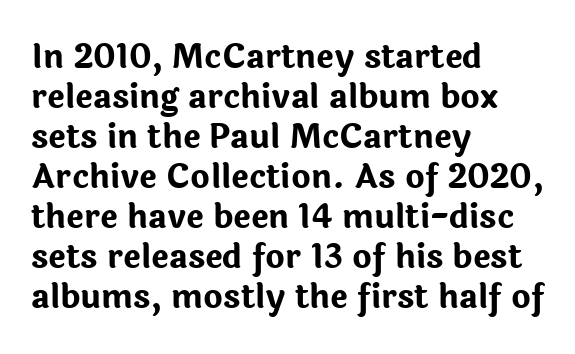
Q: Is the text bold? A: Yes.
Q: Is the text italic (slanted)? A: No, it is upright.
Q: Is the typeface a serif or a sans-serif typeface? A: Sans-serif.
Q: Is the text underlined? A: No.
Q: How is the paragraph aligned? A: Left-aligned.
Q: Is the spacing between letters normal or unusually wide? A: Normal.
Q: Width (condensed, normal, or wide)? A: Normal.
Q: Stroke contrast? A: Low.
Q: x-height? A: Medium.
Q: Monospaced? A: No.
